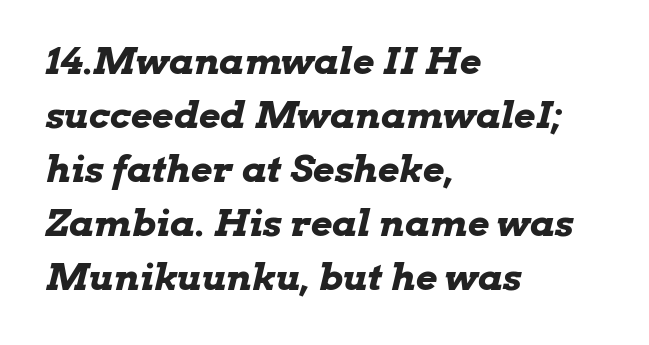
The image shows 37 px bold, wide type, italic (leaning right); set left-aligned, normal line spacing (1.46x), normal letter spacing, not underlined; low stroke contrast and a medium x-height.
